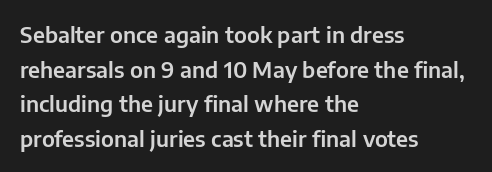
The image shows 22 px text type, upright; set left-aligned, normal line spacing (1.57x), normal letter spacing, not underlined.
